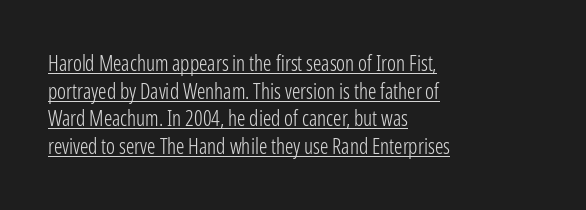
{"italic": "no", "bold": "no", "underline": "yes", "align": "left", "line_spacing": "normal", "line_spacing_ratio": 1.32, "letter_spacing": "normal", "letter_spacing_em": 0.0, "glyph_px": 21}
